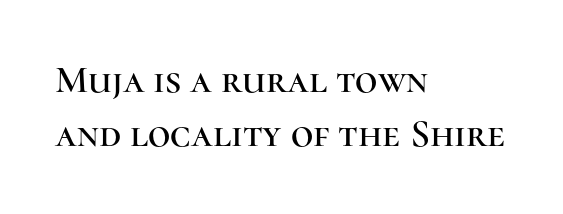
Q: Is the text italic (slanted)? A: No, it is upright.
Q: Is the typeface a serif or a sans-serif typeface? A: Serif.
Q: Is the text underlined? A: No.
Q: How is the paragraph aligned? A: Left-aligned.
Q: Is the spacing between letters normal or unusually wide? A: Normal.
Q: Is the spacing between lines tight, normal or loose? A: Normal.
Q: Width (condensed, normal, or wide)? A: Normal.
Q: Stroke contrast? A: High.
Q: x-height? A: Medium.
Q: Monospaced? A: No.
